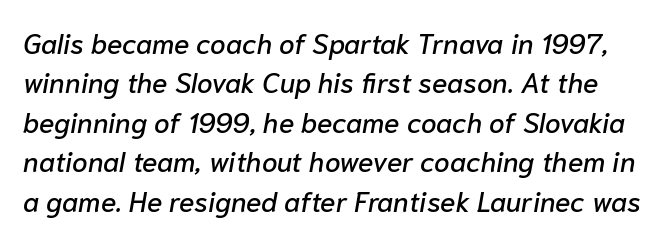
Q: Is the text italic (slanted)? A: Yes, it leans right by about 10 degrees.
Q: Is the text underlined? A: No.
Q: Is the spacing between letters normal or unusually wide? A: Normal.
Q: Is the spacing between lines tight, normal or loose? A: Normal.
Q: Width (condensed, normal, or wide)? A: Normal.
Q: Stroke contrast? A: Low.
Q: x-height? A: Medium.
Q: Monospaced? A: No.
